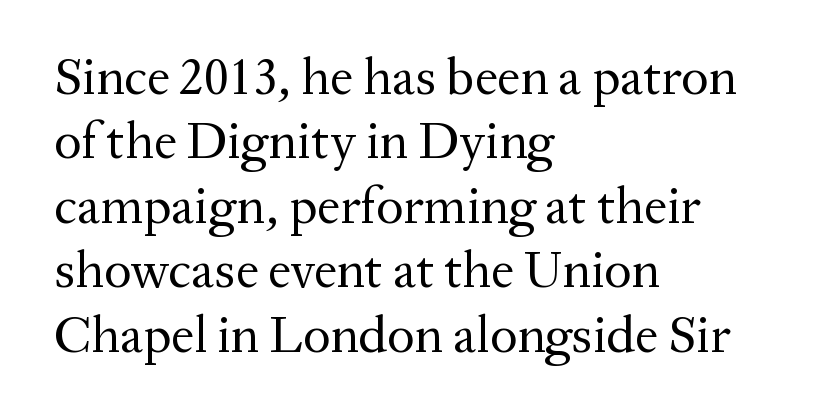
In terms of letterspacing, this is plain default setting. Stems and bowls with no extra thickness — not bold. Character widths vary here, with narrow letters taking less room than wide ones. The text block is weighted toward the left margin, trailing off unevenly rightward.
